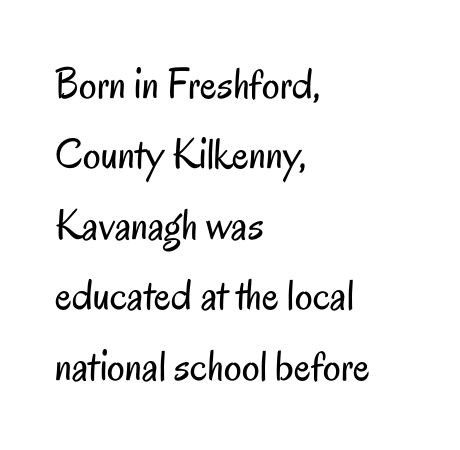
Q: Is the text bold? A: No.
Q: Is the text italic (slanted)? A: No, it is upright.
Q: Is the typeface a serif or a sans-serif typeface? A: Sans-serif.
Q: Is the text underlined? A: No.
Q: How is the paragraph aligned? A: Left-aligned.
Q: Is the spacing between letters normal or unusually wide? A: Normal.
Q: Is the spacing between lines tight, normal or loose? A: Normal.
Q: Width (condensed, normal, or wide)? A: Condensed.
Q: Stroke contrast? A: Low.
Q: x-height? A: Small.
Q: Monospaced? A: No.
